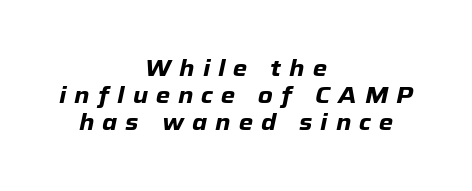
{"italic": "yes", "lean": "right", "slant_degrees": 12, "bold": "yes", "underline": "no", "align": "center", "line_spacing_ratio": 1.18, "letter_spacing": "wide", "letter_spacing_em": 0.35, "glyph_px": 23}
